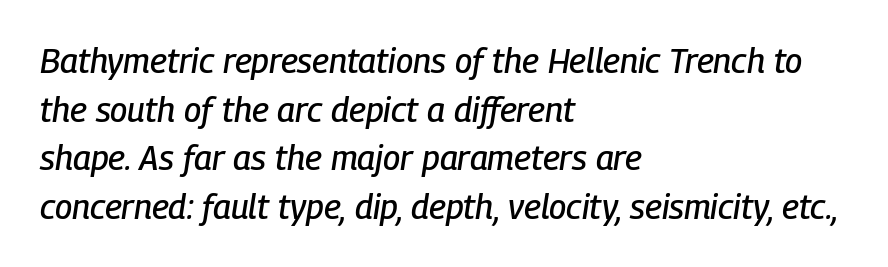
Vertically, the passage feels balanced, rows spaced as you'd expect. The line texture is even and compact thanks to regular tracking. Spacing verdict: proportional, widths tailored to each character. Unmarked baselines from the first word to the last. Horizontally, the lines are justified to the leading edge only. The typography opts for an oblique posture over an upright one.
